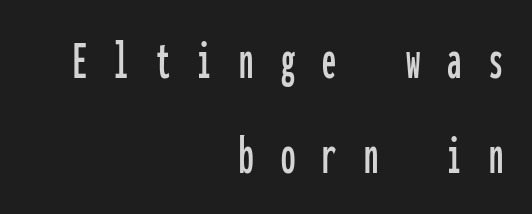
Ascenders rise straight up at ninety degrees. Students, observe: this is what conventionally led text looks like. A bare baseline throughout the passage. In terms of letterform style, serifs are entirely absent. The rendering uses typewriter-style spacing with identical character cells. The rag falls on the left side of this text block.
